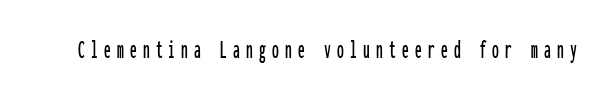
{"italic": "no", "underline": "no", "letter_spacing": "wide", "letter_spacing_em": 0.23, "glyph_px": 27}
